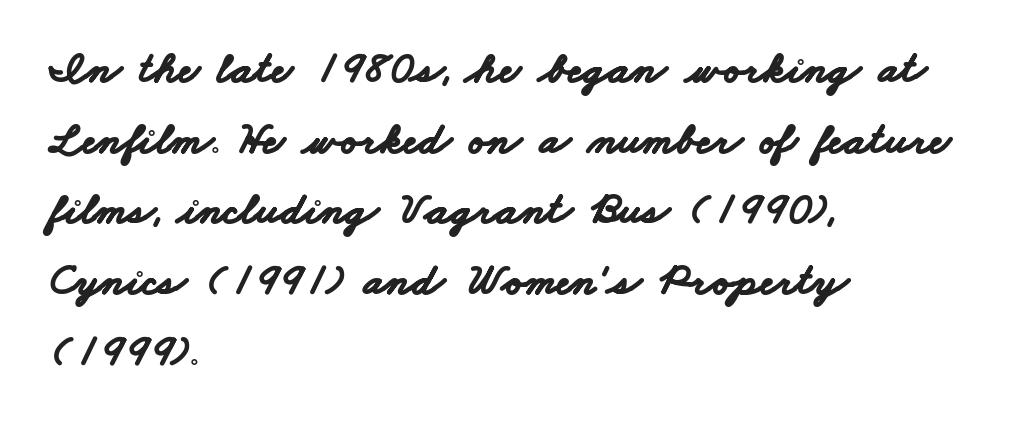
{"serif": "no", "bold": "yes", "weight": "bold", "width": "wide", "stroke_contrast": "low", "x_height": "small", "monospaced": "no", "underline": "no", "align": "left", "line_spacing": "normal", "line_spacing_ratio": 1.57, "letter_spacing": "normal", "letter_spacing_em": 0.0, "glyph_px": 45}
